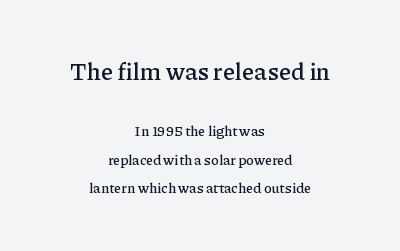
A roman cut, with each character standing at attention. Notice how the passage keeps no hard edge, just a central spine. Honestly, the rows look like they've been pulled way apart. Is the lower block the larger one? No — the upper block carries the bigger type.
